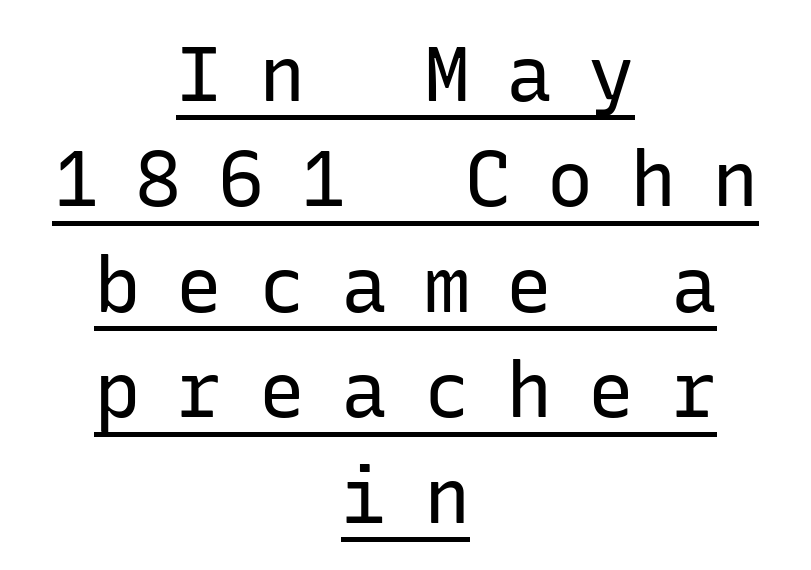
{"serif": "no", "italic": "no", "bold": "no", "weight": "regular", "width": "normal", "stroke_contrast": "low", "x_height": "medium", "monospaced": "yes", "underline": "yes", "align": "center", "line_spacing": "normal", "line_spacing_ratio": 1.37, "letter_spacing": "wide", "letter_spacing_em": 0.47, "glyph_px": 77}
